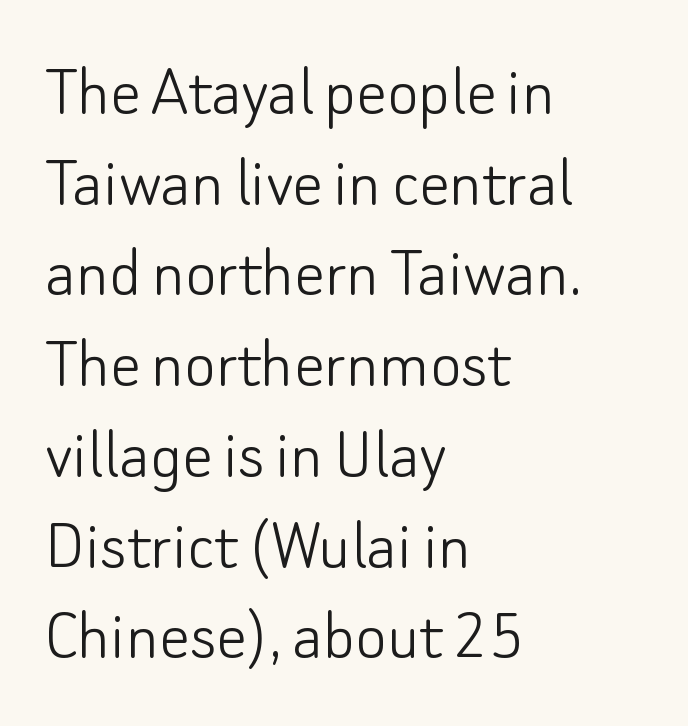
Q: Is the text bold? A: No.
Q: Is the text italic (slanted)? A: No, it is upright.
Q: Is the typeface a serif or a sans-serif typeface? A: Sans-serif.
Q: Is the text underlined? A: No.
Q: How is the paragraph aligned? A: Left-aligned.
Q: Is the spacing between letters normal or unusually wide? A: Normal.
Q: Width (condensed, normal, or wide)? A: Normal.
Q: Stroke contrast? A: Low.
Q: x-height? A: Small.
Q: Monospaced? A: No.
